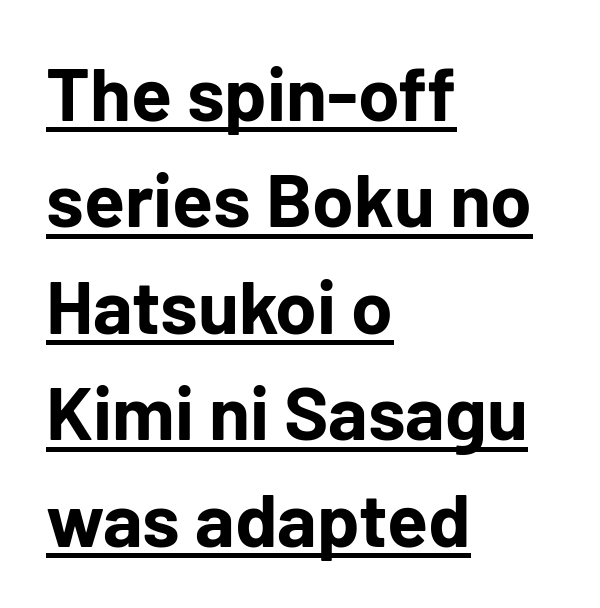
The image shows 75 px bold sans-serif type, upright; set left-aligned, normal line spacing (1.42x), normal letter spacing, underlined; low stroke contrast and a medium x-height.
